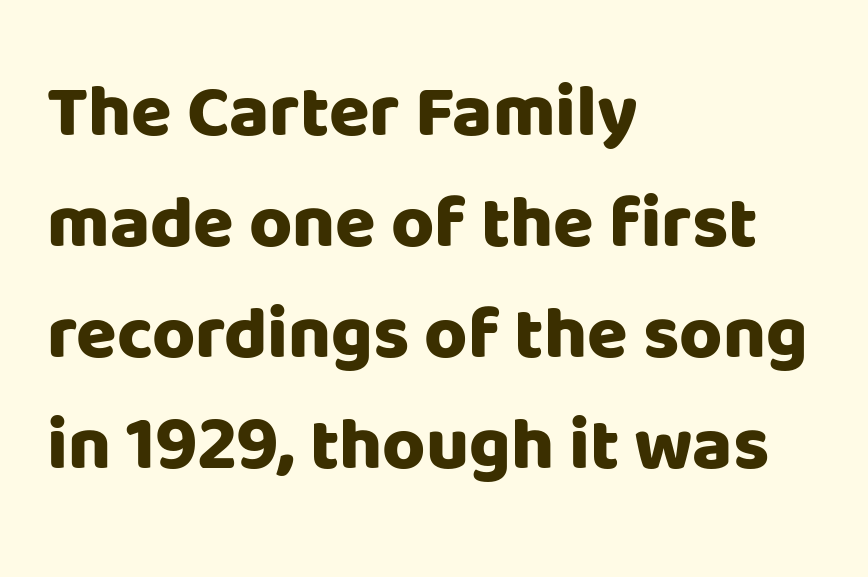
{"serif": "no", "italic": "no", "bold": "yes", "weight": "heavy", "width": "normal", "stroke_contrast": "low", "x_height": "large", "monospaced": "no", "underline": "no", "align": "left", "line_spacing": "normal", "line_spacing_ratio": 1.5, "letter_spacing": "normal", "letter_spacing_em": 0.0, "glyph_px": 74}
